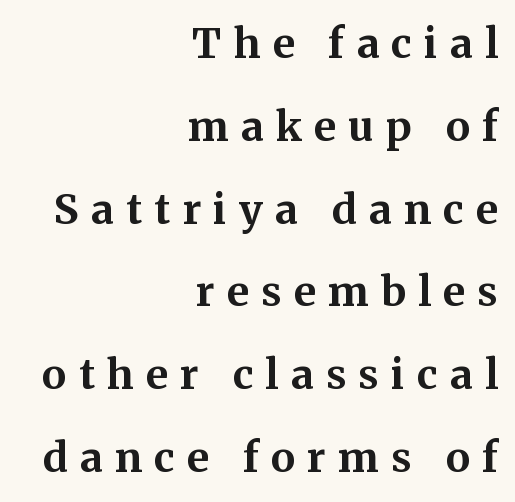
{"serif": "yes", "italic": "no", "bold": "yes", "weight": "bold", "width": "normal", "stroke_contrast": "medium", "x_height": "medium", "monospaced": "no", "underline": "no", "align": "right", "line_spacing": "loose", "line_spacing_ratio": 2.02, "letter_spacing": "wide", "letter_spacing_em": 0.3, "glyph_px": 41}
